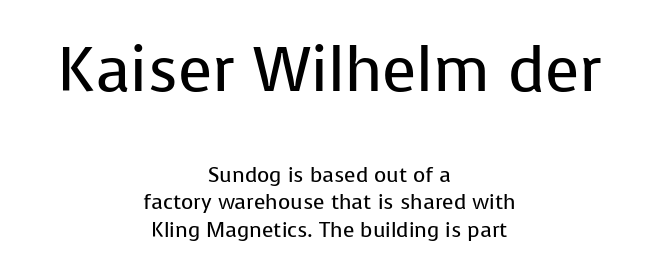
Q: Is the text bold? A: No.
Q: Is the text italic (slanted)? A: No, it is upright.
Q: Is the typeface a serif or a sans-serif typeface? A: Sans-serif.
Q: Is the text underlined? A: No.
Q: How is the paragraph aligned? A: Centered.
Q: Is the spacing between letters normal or unusually wide? A: Normal.
Q: Is the spacing between lines tight, normal or loose? A: Normal.
Q: Which block of text is set in a larger size, the first (top) or the second (bottom)? A: The first (top) one.
Q: Width (condensed, normal, or wide)? A: Normal.
Q: Stroke contrast? A: Low.
Q: x-height? A: Medium.
Q: Monospaced? A: No.
